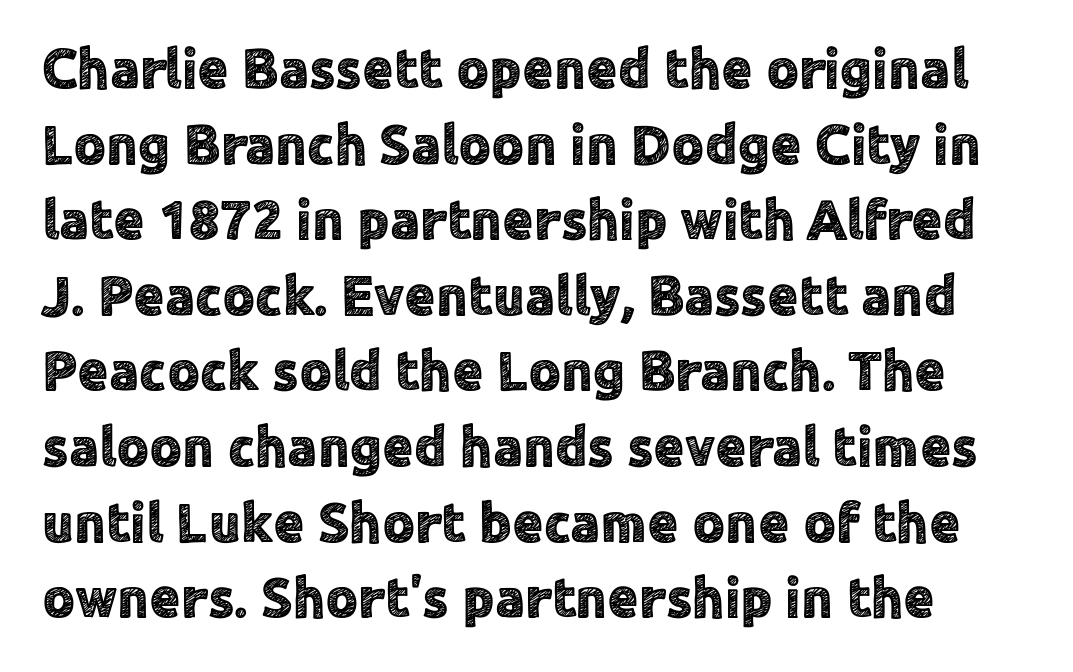
The image shows 56 px sans-serif type, upright; set normal line spacing (1.35x), normal letter spacing, not underlined; a medium x-height.
